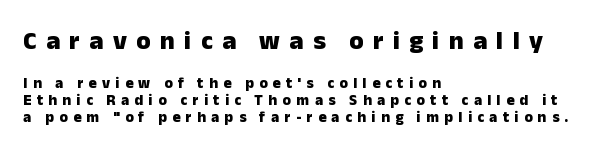
The image shows 26 px bold type, upright; set left-aligned, tight line spacing (1.12x), unusually wide letter spacing (+0.36 em), not underlined; the first (top) block is 1.73x larger.
